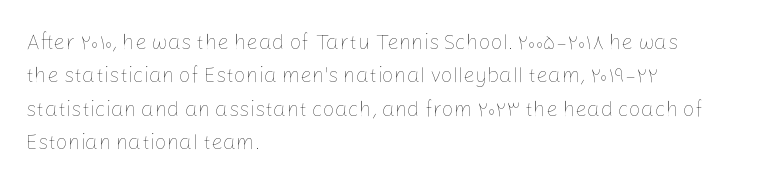
The image shows 21 px text type, upright; set left-aligned, normal line spacing (1.59x), normal letter spacing, not underlined.
